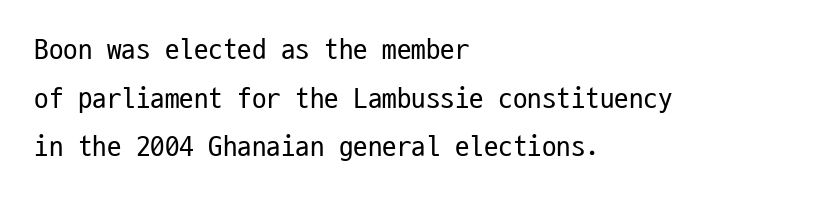
The image shows 29 px regular-weight, condensed sans-serif type, upright, monospaced; set left-aligned, normal line spacing (1.68x), normal letter spacing, not underlined; low stroke contrast and a medium x-height.
